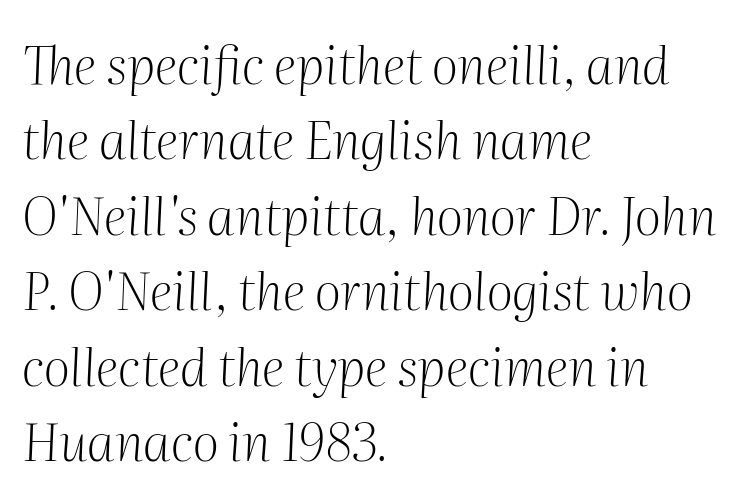
The image shows 52 px light serif type, italic (leaning right); set left-aligned, normal line spacing (1.45x), normal letter spacing, not underlined; medium stroke contrast and a medium x-height.
